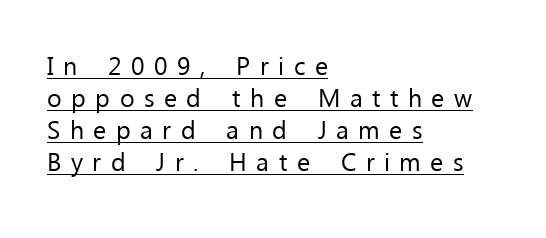
{"italic": "no", "bold": "no", "underline": "yes", "align": "left", "line_spacing": "normal", "line_spacing_ratio": 1.28, "letter_spacing": "wide", "letter_spacing_em": 0.38, "glyph_px": 25}
